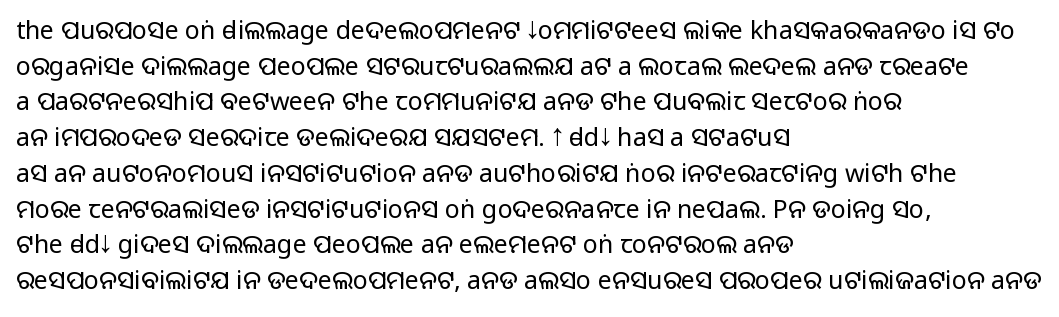
No word sits above an underline. These lines stack with their left ends in a neat column. The line-height multiplier appears to be the usual default. Ordinary non-slanted type is in use. Students, note that the glyphs here touch the page at normal intervals.
